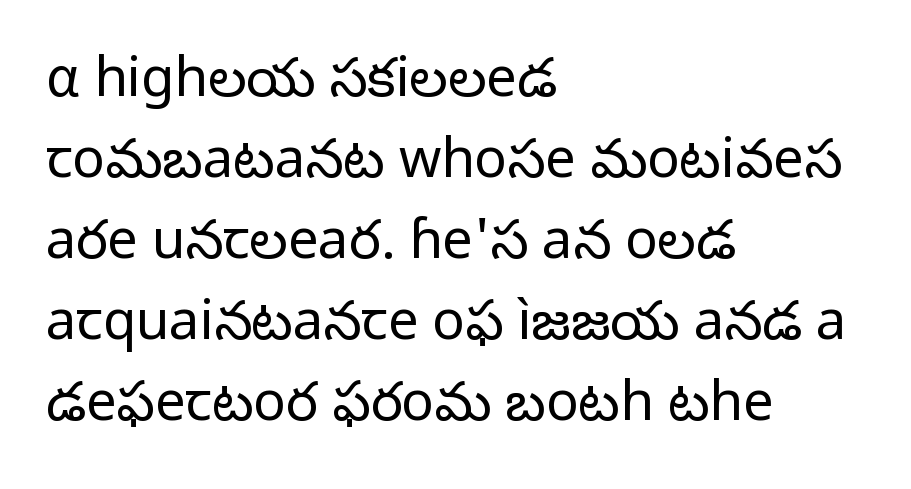
Are there feet on the stems? There aren't — it's a sans. The horizontal fit of the characters is conventional and even. The font sits on the lighter half of the weight spectrum, regular included. The strip under each line holds only bare page. Nope, not italic — everything's standing straight.
